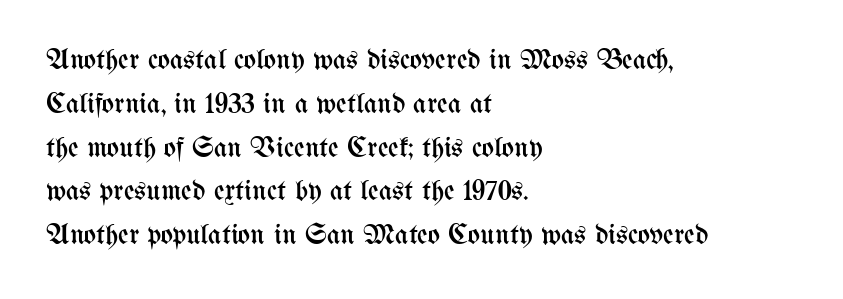
Q: Is the text bold? A: No.
Q: Is the text italic (slanted)? A: No, it is upright.
Q: Is the text underlined? A: No.
Q: How is the paragraph aligned? A: Left-aligned.
Q: Is the spacing between letters normal or unusually wide? A: Normal.
Q: Is the spacing between lines tight, normal or loose? A: Normal.
Q: Width (condensed, normal, or wide)? A: Condensed.
Q: Stroke contrast? A: Medium.
Q: x-height? A: Medium.
Q: Monospaced? A: No.
